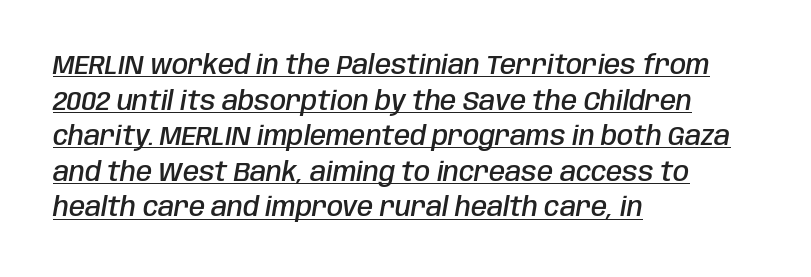
The image shows 26 px text type, italic (leaning right); set left-aligned, normal line spacing (1.37x), normal letter spacing, underlined.
